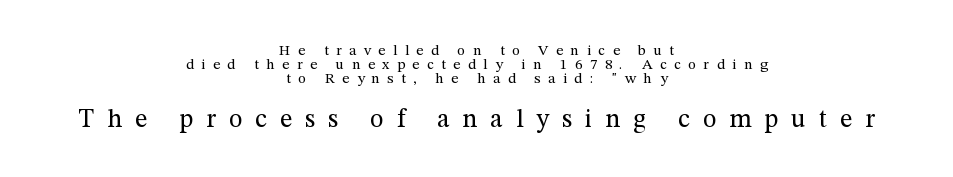
Block two is the big one; block one sits smaller above it. The glyphs are unaccompanied by any horizontal stroke below them. This rendering uses center alignment, leaving both contours irregular but symmetric. Ordinary non-slanted type is in use.
